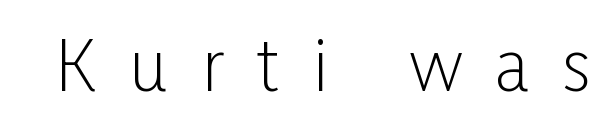
{"serif": "no", "italic": "no", "bold": "no", "weight": "light", "width": "condensed", "stroke_contrast": "low", "x_height": "medium", "monospaced": "no", "underline": "no", "letter_spacing": "wide", "letter_spacing_em": 0.49, "glyph_px": 68}
